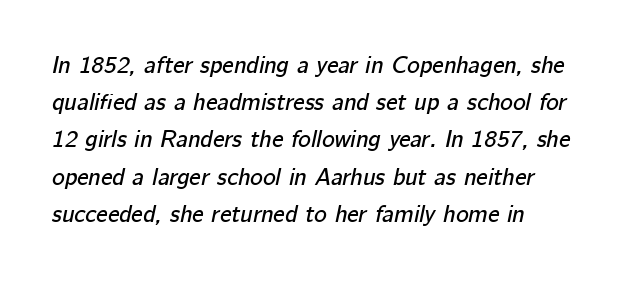
Q: Is the text italic (slanted)? A: Yes, it leans right by about 12 degrees.
Q: Is the text underlined? A: No.
Q: How is the paragraph aligned? A: Left-aligned.
Q: Is the spacing between letters normal or unusually wide? A: Normal.
Q: Is the spacing between lines tight, normal or loose? A: Normal.
